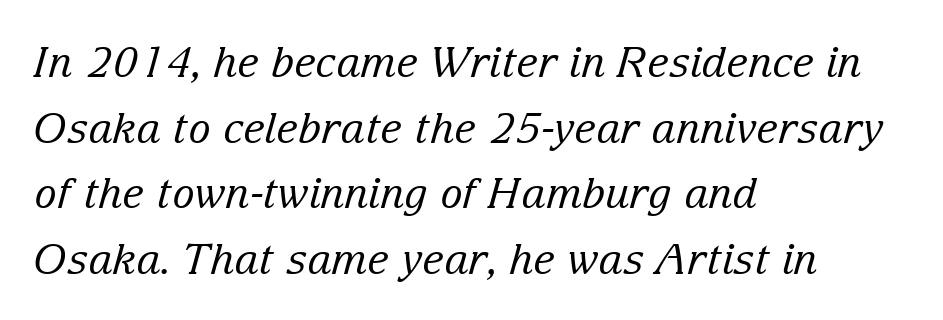
Caption: standard tracking, unaltered. Observe the lean: these are italic letterforms. The letters advance in unequal steps, a hallmark of proportional type. Compared with typical paragraphs, the rows here are spaced about the same.
